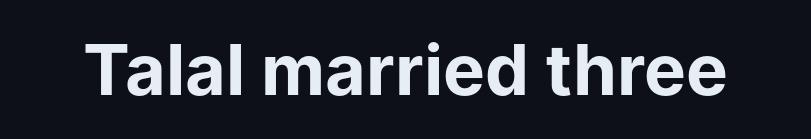
The image shows 70 px bold sans-serif type, upright; set normal letter spacing, not underlined; low stroke contrast and a medium x-height.
